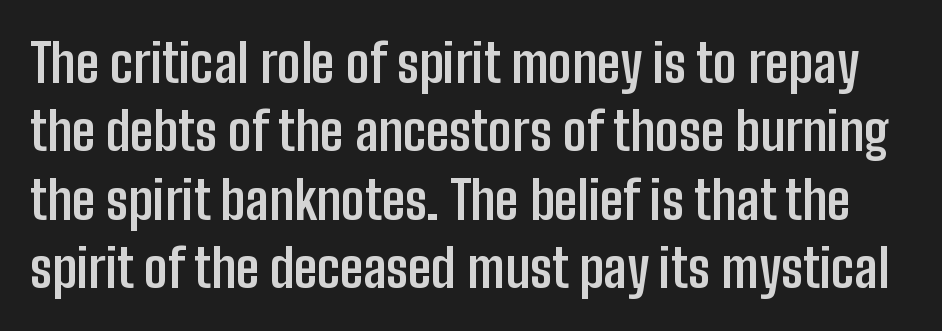
Notice how the stems are strictly vertical — no italics here. The passage shown is emphatically bold. Words float on clear page, feet unadorned. Note: no serifs on the glyphs. Looks like regular typesetting: each glyph gets only the width it needs.
